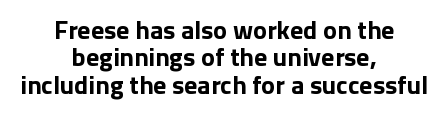
{"italic": "no", "bold": "yes", "underline": "no", "align": "center", "line_spacing": "tight", "line_spacing_ratio": 1.05, "letter_spacing": "normal", "letter_spacing_em": 0.0, "glyph_px": 26}
